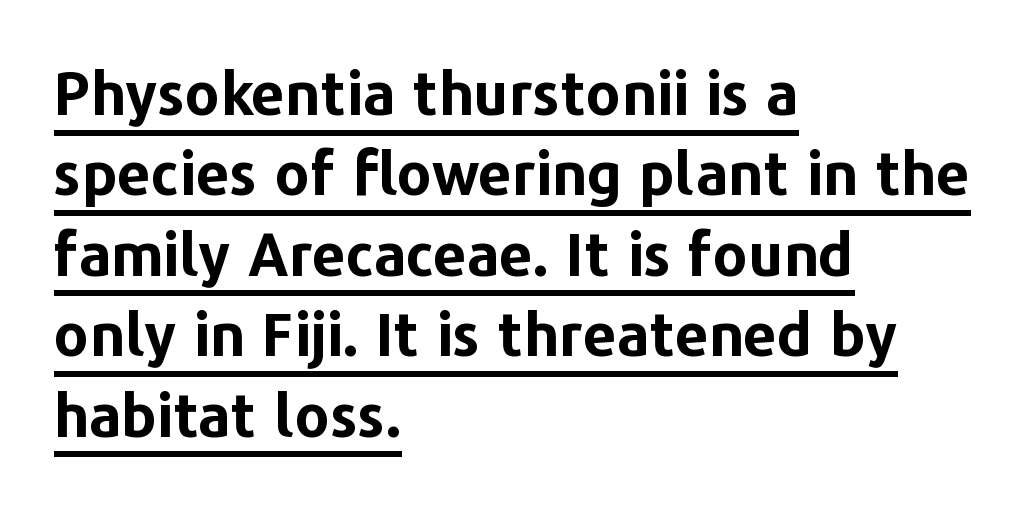
Are there feet on the stems? There aren't — it's a sans. Somebody hit Ctrl+U on this one — the words are underlined. Notice how the stems are strictly vertical — no italics here. Every row of glyphs begins at an identical x-position on the left. Interline gaps are of average width in this sample.
